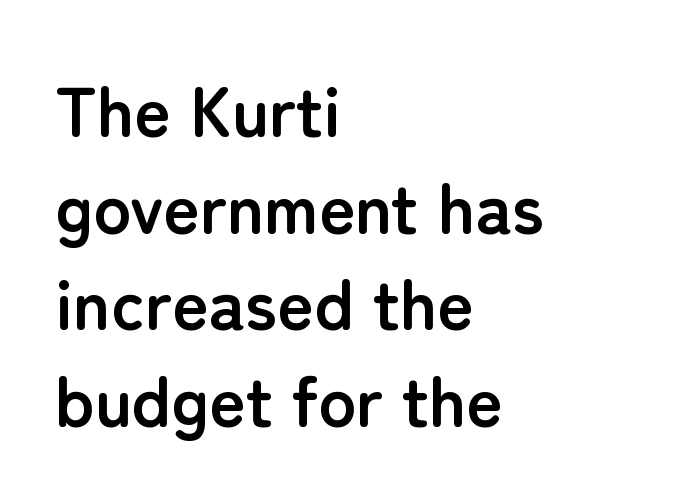
{"serif": "no", "italic": "no", "bold": "yes", "weight": "semibold", "width": "normal", "stroke_contrast": "low", "x_height": "medium", "monospaced": "no", "underline": "no", "align": "left", "line_spacing": "normal", "line_spacing_ratio": 1.38, "letter_spacing": "normal", "letter_spacing_em": 0.0, "glyph_px": 70}
